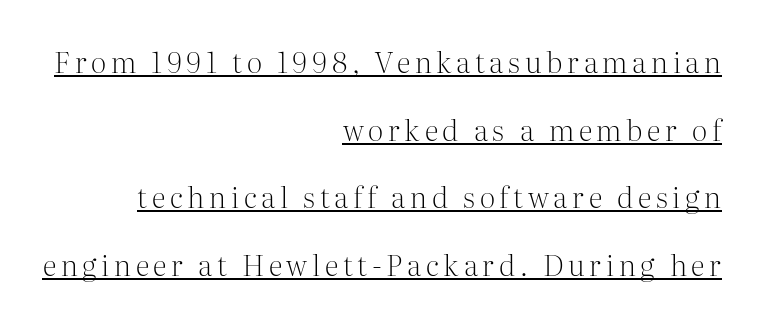
{"serif": "yes", "italic": "no", "bold": "no", "weight": "light", "width": "normal", "stroke_contrast": "medium", "x_height": "medium", "monospaced": "no", "underline": "yes", "align": "right", "line_spacing": "loose", "line_spacing_ratio": 2.33, "glyph_px": 29}
